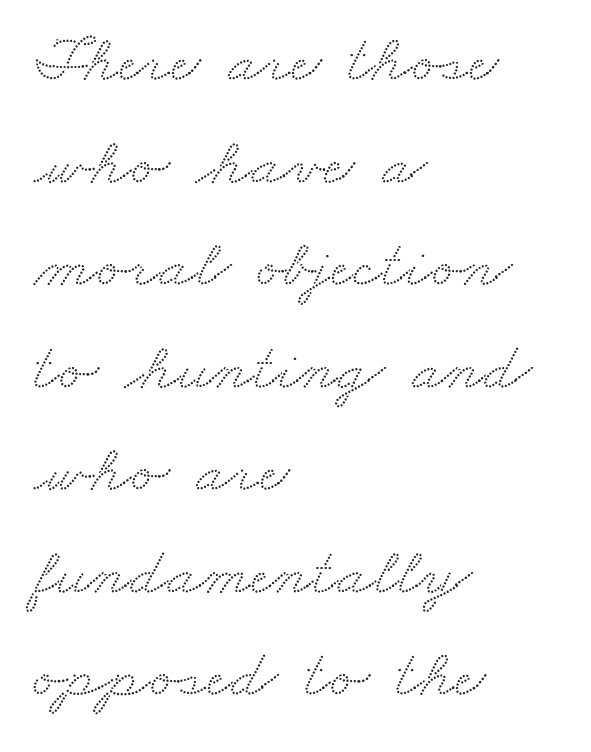
Look at the bottom of the vertical strokes: they flare into serifs here. Bare-footed words on every line. The tracking reads as untouched default to a designer's eye. In CSS terms this would be text-align: left. These lines are rendered in a variable-pitch font.
